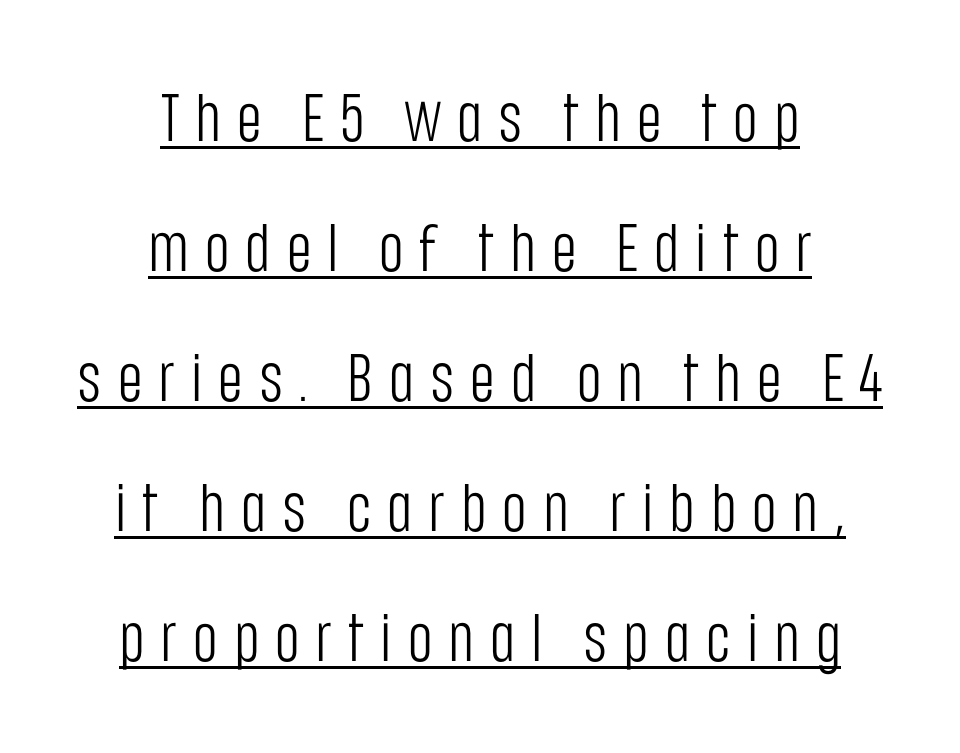
The image shows 67 px light, condensed sans-serif type, upright; set centered, loose line spacing (1.94x), unusually wide letter spacing (+0.24 em), underlined; low stroke contrast and a large x-height.
